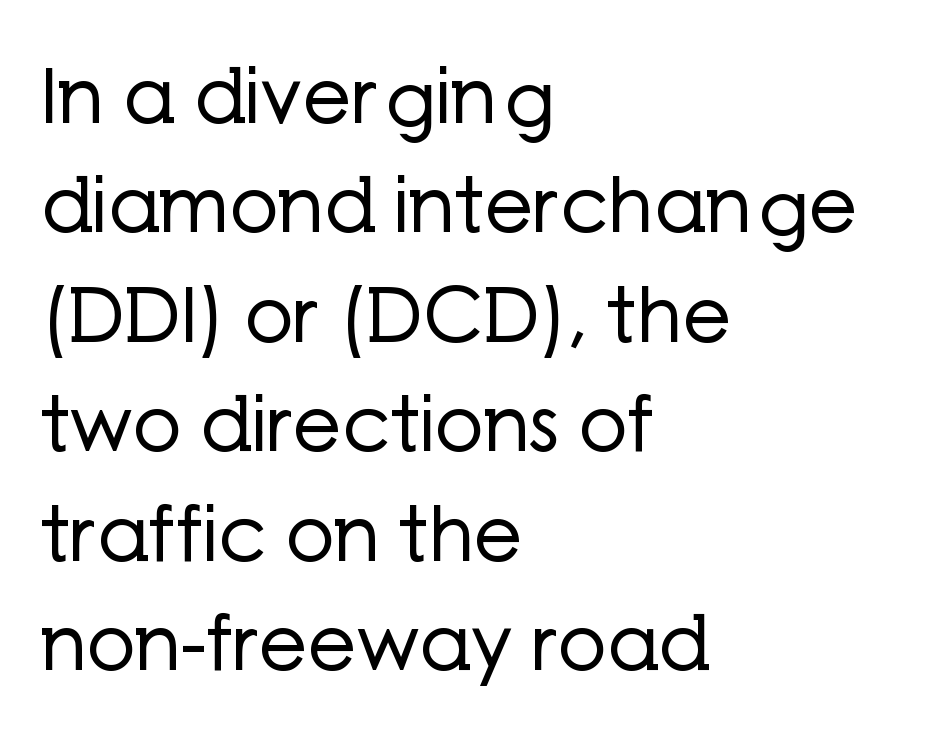
{"serif": "no", "italic": "no", "bold": "no", "weight": "regular", "width": "normal", "stroke_contrast": "low", "x_height": "medium", "monospaced": "no", "underline": "no", "align": "left", "line_spacing": "normal", "line_spacing_ratio": 1.44, "letter_spacing": "normal", "letter_spacing_em": 0.0, "glyph_px": 76}
